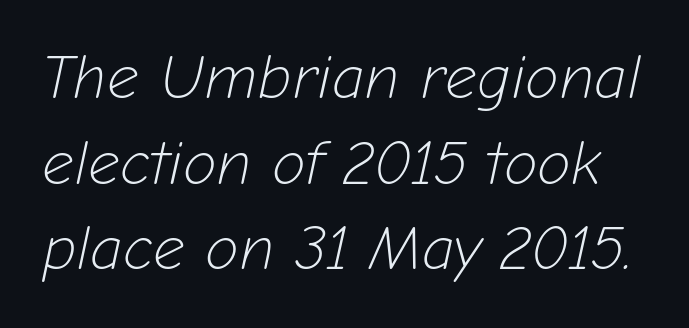
Q: Is the text bold? A: No.
Q: Is the text italic (slanted)? A: Yes, it leans right by about 12 degrees.
Q: Is the text underlined? A: No.
Q: Is the spacing between letters normal or unusually wide? A: Normal.
Q: Is the spacing between lines tight, normal or loose? A: Normal.
Q: Width (condensed, normal, or wide)? A: Normal.
Q: Stroke contrast? A: Low.
Q: x-height? A: Medium.
Q: Monospaced? A: No.
